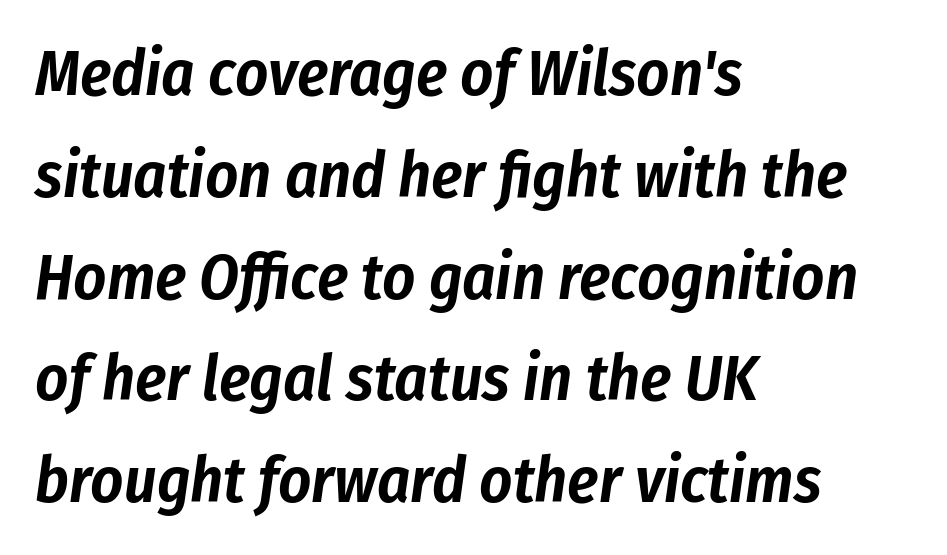
The image shows 64 px condensed type, italic (leaning right); set left-aligned, normal line spacing (1.59x), normal letter spacing, not underlined; low stroke contrast and a medium x-height.
